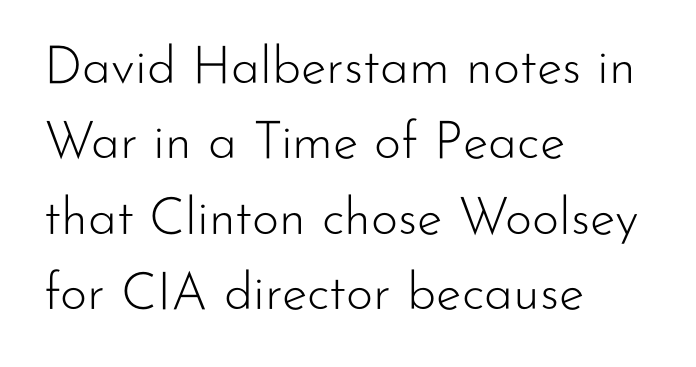
The image shows 52 px light sans-serif type, upright; set left-aligned, normal line spacing (1.45x), normal letter spacing, not underlined; low stroke contrast and a small x-height.
